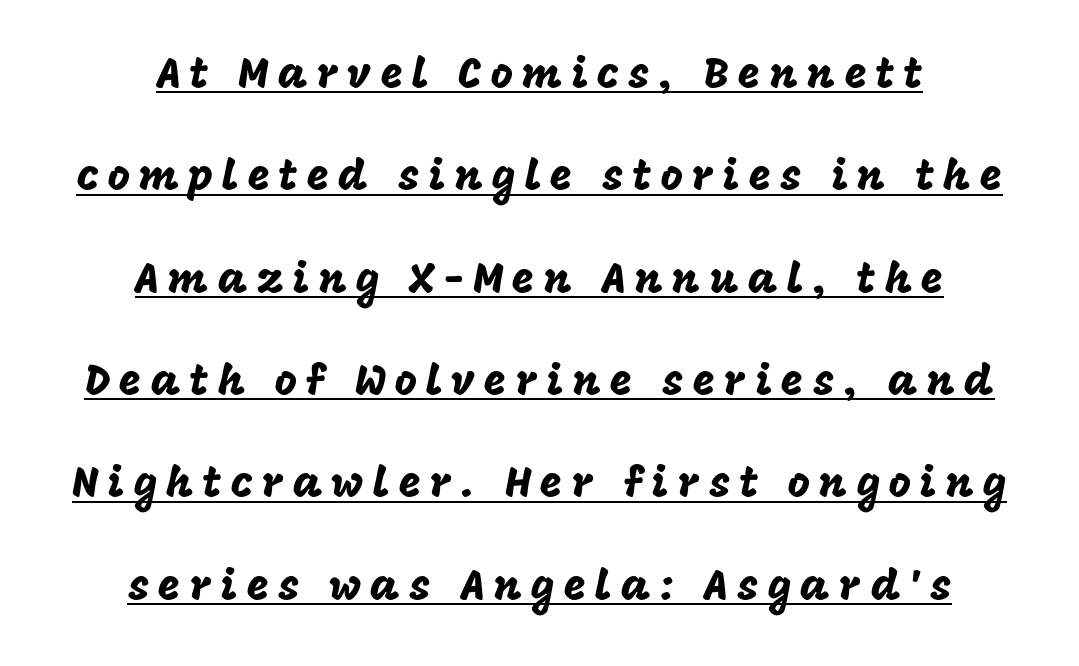
Q: Is the text italic (slanted)? A: Yes.
Q: Is the typeface a serif or a sans-serif typeface? A: Sans-serif.
Q: Is the text underlined? A: Yes.
Q: How is the paragraph aligned? A: Centered.
Q: Is the spacing between letters normal or unusually wide? A: Unusually wide.
Q: Is the spacing between lines tight, normal or loose? A: Loose.
Q: Width (condensed, normal, or wide)? A: Normal.
Q: Stroke contrast? A: Low.
Q: x-height? A: Large.
Q: Monospaced? A: No.
